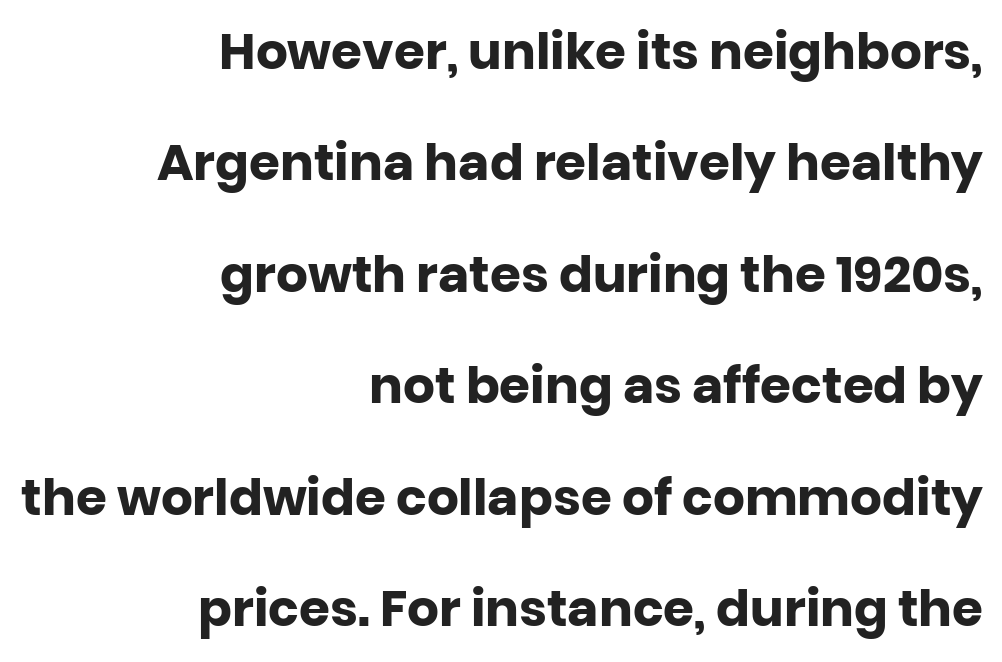
Line endings align vertically; line beginnings do not. Looks like regular typesetting: each glyph gets only the width it needs. Each new line begins a long way beneath the previous one. This rendering features lettering with no underline. The letters stand straight up with perfectly vertical stems.
